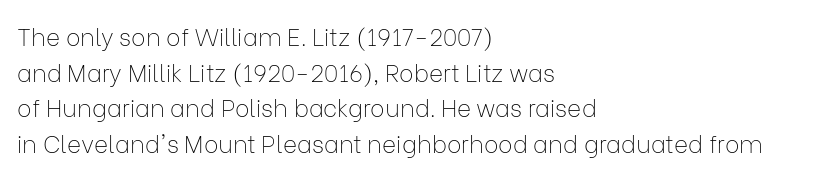
No italicization has been applied; the sample stays upright. Each line starts at the same left margin while the right side varies. Weight: regular or lighter. Compared with typical paragraphs, the rows here are spaced about the same. No extra tracking has been applied to these lines. Any mark beneath the type? The region is blank.
